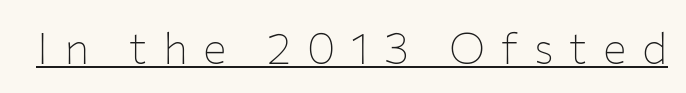
The image shows 44 px thin sans-serif type, upright; set unusually wide letter spacing (+0.36 em), underlined; low stroke contrast and a medium x-height.
